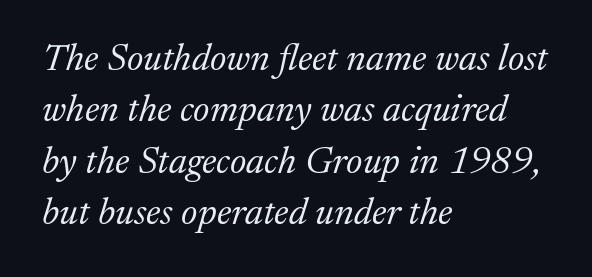
Q: Is the text bold? A: No.
Q: Is the text italic (slanted)? A: Yes, it leans right by about 17 degrees.
Q: Is the typeface a serif or a sans-serif typeface? A: Serif.
Q: Is the text underlined? A: No.
Q: How is the paragraph aligned? A: Left-aligned.
Q: Is the spacing between letters normal or unusually wide? A: Normal.
Q: Is the spacing between lines tight, normal or loose? A: Normal.
Q: Width (condensed, normal, or wide)? A: Normal.
Q: Stroke contrast? A: Medium.
Q: x-height? A: Medium.
Q: Monospaced? A: No.
